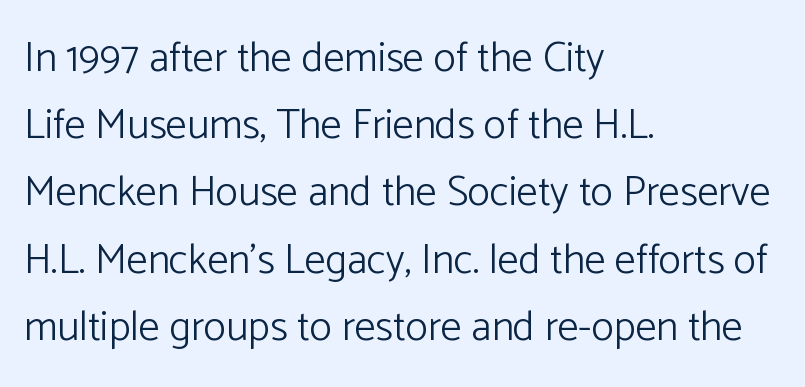
The image shows 42 px light sans-serif type, upright; set left-aligned, normal line spacing (1.6x), normal letter spacing, not underlined; low stroke contrast and a medium x-height.
